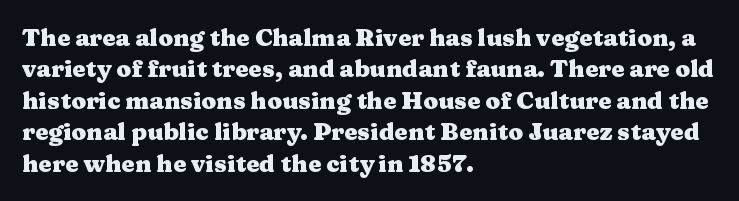
Caption: standard tracking, unaltered. In CSS terms this would be text-align: left. Unlike italic type, these characters show no tilt at all. A dark, heavy texture on the line: the type is bold.
